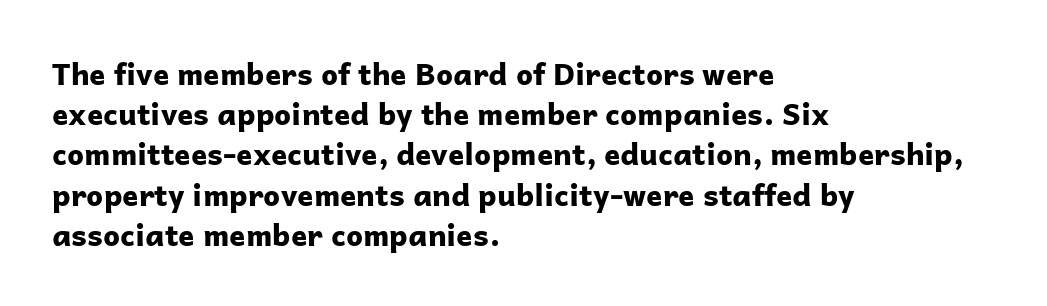
Q: Is the text bold? A: Yes.
Q: Is the text italic (slanted)? A: No, it is upright.
Q: Is the typeface a serif or a sans-serif typeface? A: Sans-serif.
Q: Is the text underlined? A: No.
Q: How is the paragraph aligned? A: Left-aligned.
Q: Is the spacing between letters normal or unusually wide? A: Normal.
Q: Is the spacing between lines tight, normal or loose? A: Normal.
Q: Width (condensed, normal, or wide)? A: Normal.
Q: Stroke contrast? A: Low.
Q: x-height? A: Medium.
Q: Monospaced? A: No.
